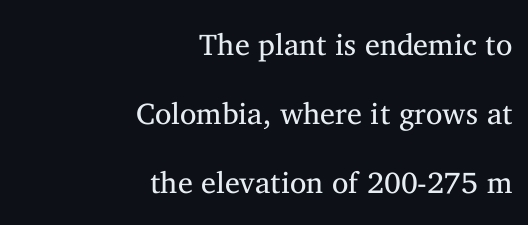
{"serif": "yes", "italic": "no", "bold": "no", "weight": "regular", "width": "normal", "stroke_contrast": "medium", "x_height": "medium", "monospaced": "no", "underline": "no", "align": "right", "line_spacing": "loose", "line_spacing_ratio": 2.3, "letter_spacing": "normal", "letter_spacing_em": 0.0, "glyph_px": 30}
